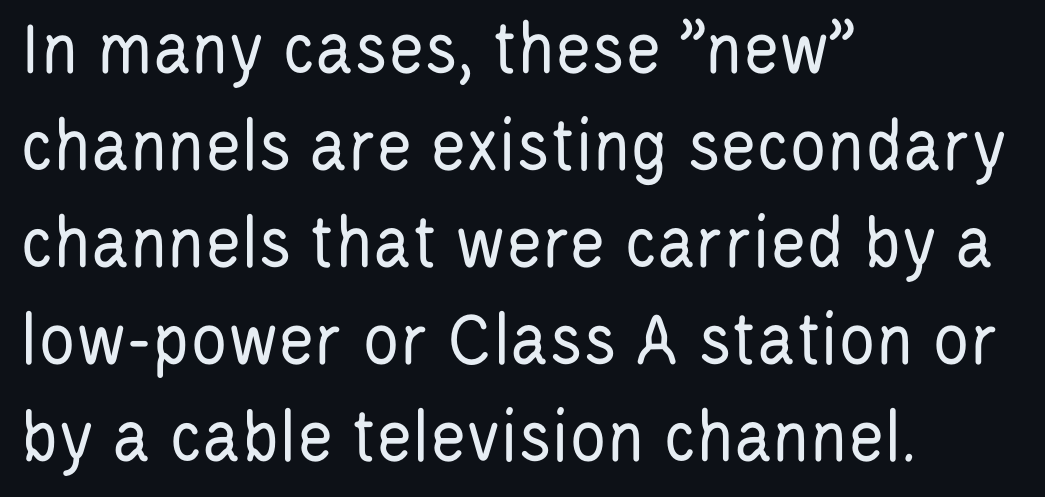
Q: Is the text bold? A: No.
Q: Is the text italic (slanted)? A: No, it is upright.
Q: Is the typeface a serif or a sans-serif typeface? A: Sans-serif.
Q: Is the text underlined? A: No.
Q: How is the paragraph aligned? A: Left-aligned.
Q: Is the spacing between letters normal or unusually wide? A: Normal.
Q: Is the spacing between lines tight, normal or loose? A: Normal.
Q: Width (condensed, normal, or wide)? A: Condensed.
Q: Stroke contrast? A: Low.
Q: x-height? A: Large.
Q: Monospaced? A: No.
